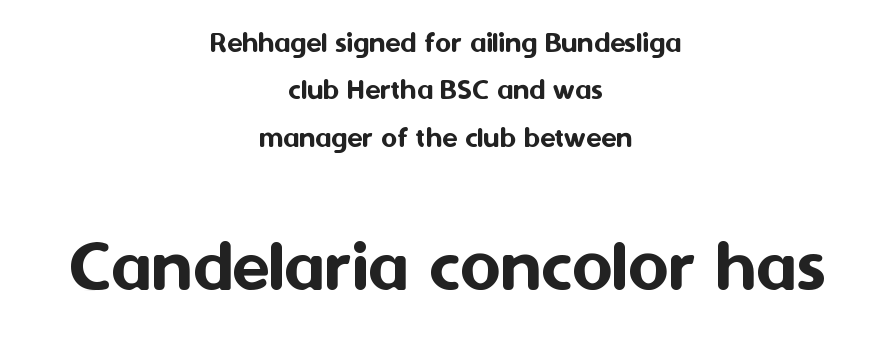
{"serif": "no", "italic": "no", "width": "normal", "stroke_contrast": "medium", "x_height": "medium", "monospaced": "no", "underline": "no", "align": "center", "line_spacing": "normal", "line_spacing_ratio": 1.53, "letter_spacing": "normal", "letter_spacing_em": 0.0, "larger_block": "second", "size_ratio": 2.52, "glyph_px": 78}
